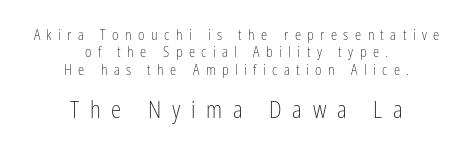
The image shows 23 px text type, upright; set centered, normal line spacing (1.25x), unusually wide letter spacing (+0.46 em), not underlined; the second (bottom) block is 1.64x larger.
